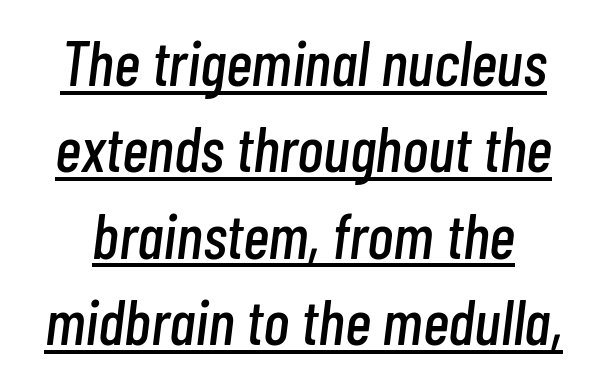
Is there an underline? Yes — a line sits under the letters. Tracking here is standard; glyphs follow each other at the usual distance. Honestly, the row spacing looks completely unremarkable. This sample has the flowing, uneven cadence of proportional lettering. Italic? Definitely — the glyphs are oblique.
